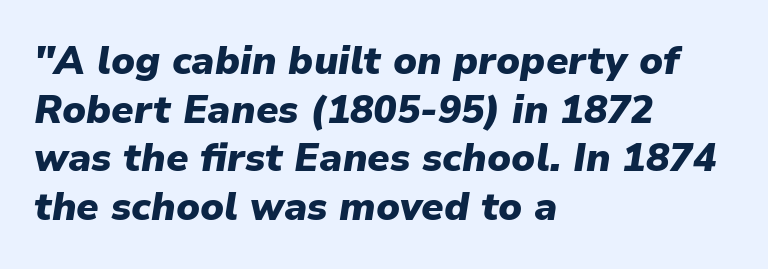
Q: Is the text bold? A: Yes.
Q: Is the text italic (slanted)? A: Yes, it leans right by about 9 degrees.
Q: Is the text underlined? A: No.
Q: How is the paragraph aligned? A: Left-aligned.
Q: Is the spacing between letters normal or unusually wide? A: Normal.
Q: Is the spacing between lines tight, normal or loose? A: Normal.
Q: Width (condensed, normal, or wide)? A: Normal.
Q: Stroke contrast? A: Low.
Q: x-height? A: Medium.
Q: Monospaced? A: No.
